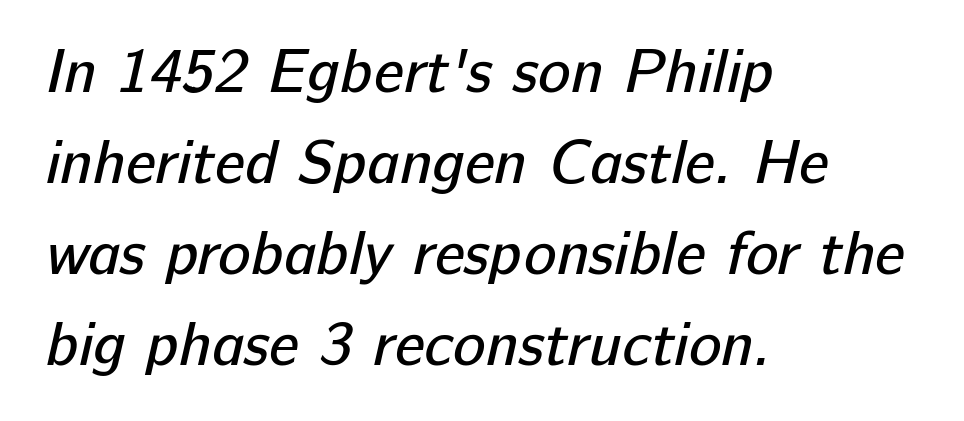
The image shows 61 px regular-weight sans-serif type; set left-aligned, normal line spacing (1.49x), normal letter spacing, not underlined; low stroke contrast and a medium x-height.
